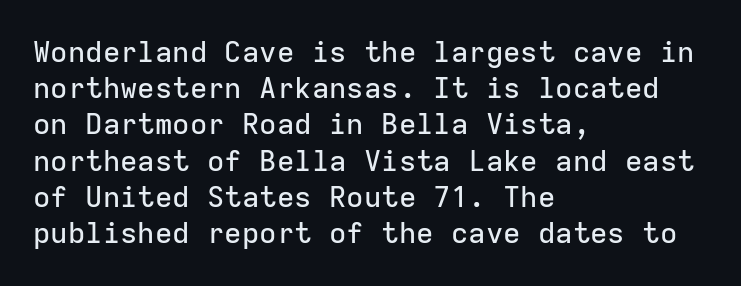
The image shows 29 px sans-serif type, upright, monospaced; set left-aligned, normal line spacing (1.25x), normal letter spacing, not underlined; low stroke contrast and a medium x-height.
